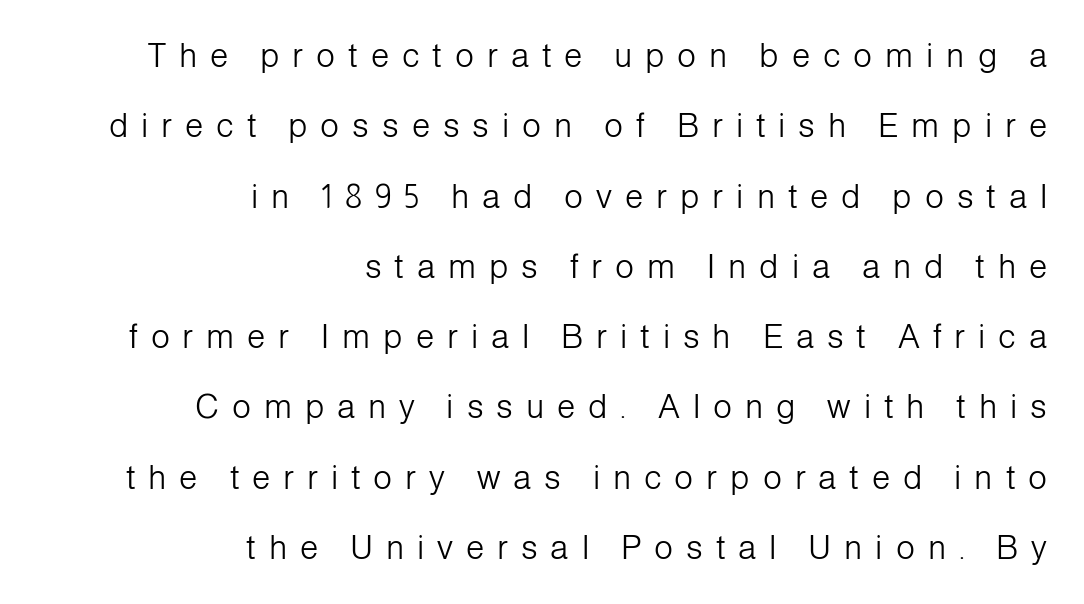
The rendering uses natural spacing where letterforms have individual widths. This rendering features lettering with no underline. The glyphs in this specimen are sans serif. This is roman type, the default non-slanted kind. The designer dialed line spacing up above the default. The text block is weighted toward the right margin, trailing off unevenly leftward.
